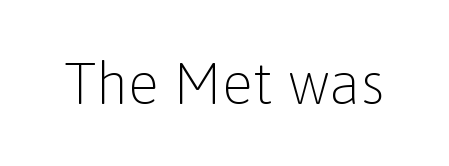
Serif or sans? Sans — the stroke terminals are bare. Has an underline been added? It has not. Do the characters align in a grid? No, the font is proportional. The type sits square on the baseline with zero lean. In terms of letterspacing, this is plain default setting.
